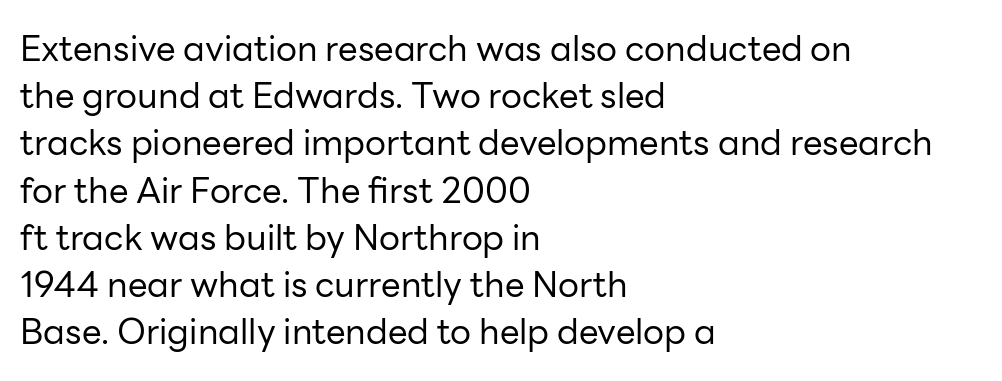
The image shows 35 px regular-weight sans-serif type, upright; set left-aligned, normal line spacing (1.35x), normal letter spacing, not underlined; low stroke contrast and a medium x-height.
